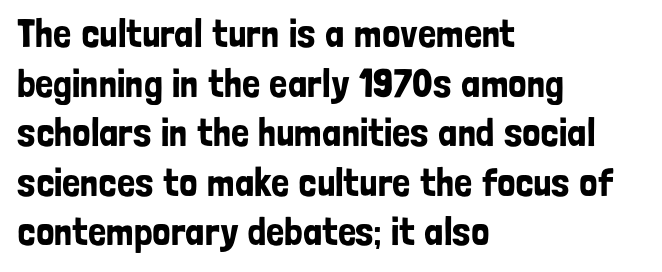
{"serif": "no", "italic": "no", "width": "condensed", "stroke_contrast": "low", "x_height": "medium", "monospaced": "no", "underline": "no", "align": "left", "line_spacing_ratio": 1.24, "letter_spacing": "normal", "letter_spacing_em": 0.0, "glyph_px": 40}
